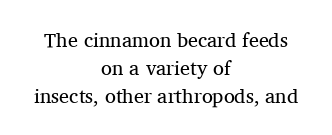
The image shows 20 px text type, upright; set centered, normal line spacing (1.39x), normal letter spacing, not underlined.
